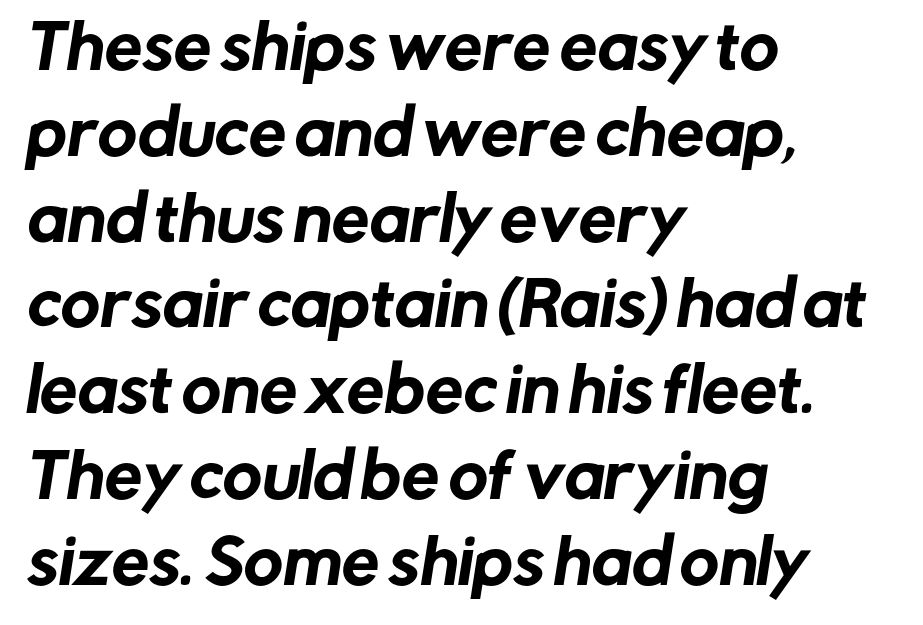
Serif or sans? Sans — the stroke terminals are bare. Here the designer chose a conventional face with non-uniform glyph widths. Has an underline been added? It has not. Compared with typical paragraphs, the rows here are spaced about the same.
